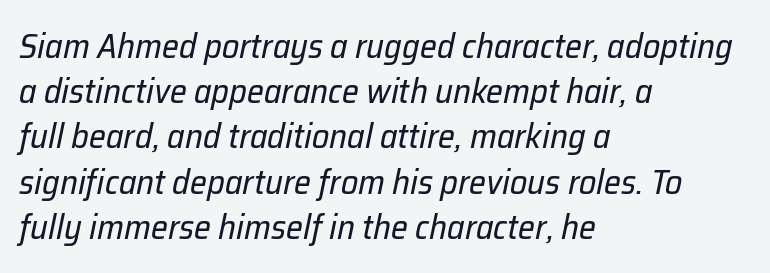
{"italic": "yes", "lean": "right", "slant_degrees": 12, "bold": "no", "weight": "regular", "width": "normal", "stroke_contrast": "low", "x_height": "medium", "monospaced": "no", "underline": "no", "align": "left", "line_spacing": "normal", "line_spacing_ratio": 1.33, "letter_spacing": "normal", "letter_spacing_em": 0.0, "glyph_px": 34}
